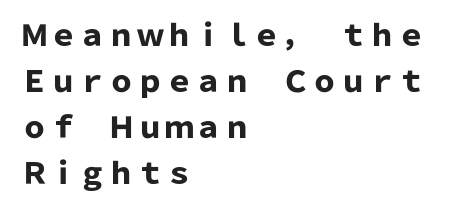
The words here are not underlined. Compared with typical paragraphs, the rows here are spaced about the same. The letters carry no serifs — their stems end cleanly without finishing strokes. Every character sits straight up, as roman type does. These lines are set flush left with a ragged right edge. Letter spacing: default.
